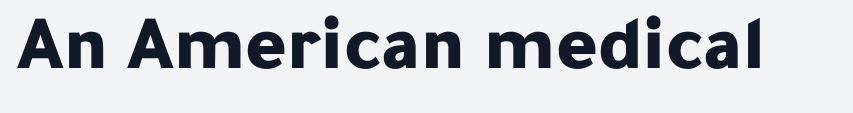
Q: Is the text bold? A: Yes.
Q: Is the text italic (slanted)? A: No, it is upright.
Q: Is the typeface a serif or a sans-serif typeface? A: Sans-serif.
Q: Is the text underlined? A: No.
Q: Is the spacing between letters normal or unusually wide? A: Normal.
Q: Width (condensed, normal, or wide)? A: Normal.
Q: Stroke contrast? A: Low.
Q: x-height? A: Medium.
Q: Monospaced? A: No.
